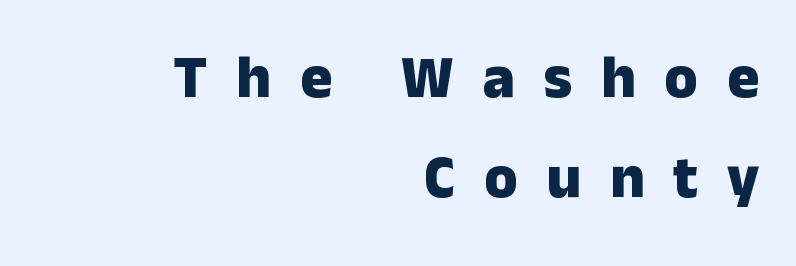
Letters rest on an invisible, unmarked baseline. Each new line begins a customary step beneath the previous one. Does the copy run flush right? Yes — the right margin is perfectly even. Compared with an ordinary text face, these strokes are far heavier — a full bold. Glyph-to-glyph distance is far greater than everyday printed text. Varying glyph widths throughout — classic text-font behaviour.
